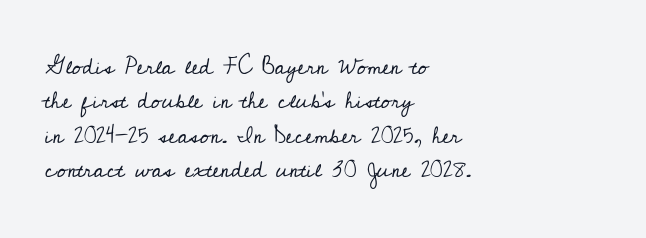
The image shows 23 px text type; set left-aligned, normal line spacing (1.5x), normal letter spacing, not underlined.
